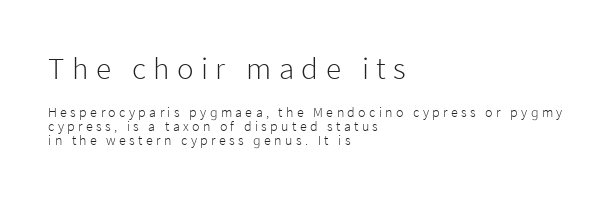
{"serif": "no", "italic": "no", "bold": "no", "weight": "light", "width": "normal", "stroke_contrast": "low", "x_height": "medium", "monospaced": "no", "underline": "no", "align": "left", "line_spacing": "tight", "line_spacing_ratio": 0.99, "letter_spacing": "wide", "letter_spacing_em": 0.24, "larger_block": "first", "size_ratio": 2.21, "glyph_px": 31}
